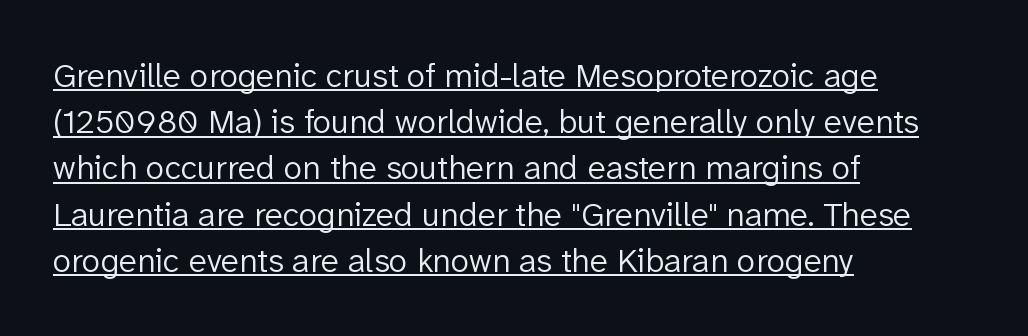
The rows are spaced the way most documents space them. The font is comparable to plain body text, perhaps lighter. The font family rendered here belongs to the sans-serif group. Here the designer chose a conventional face with non-uniform glyph widths. Layout note: lines flush left.
